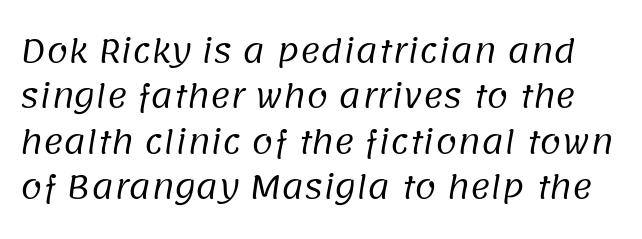
Q: Is the text bold? A: No.
Q: Is the typeface a serif or a sans-serif typeface? A: Sans-serif.
Q: Is the text underlined? A: No.
Q: Is the spacing between letters normal or unusually wide? A: Normal.
Q: Is the spacing between lines tight, normal or loose? A: Normal.
Q: Width (condensed, normal, or wide)? A: Normal.
Q: Stroke contrast? A: Low.
Q: x-height? A: Large.
Q: Monospaced? A: No.
